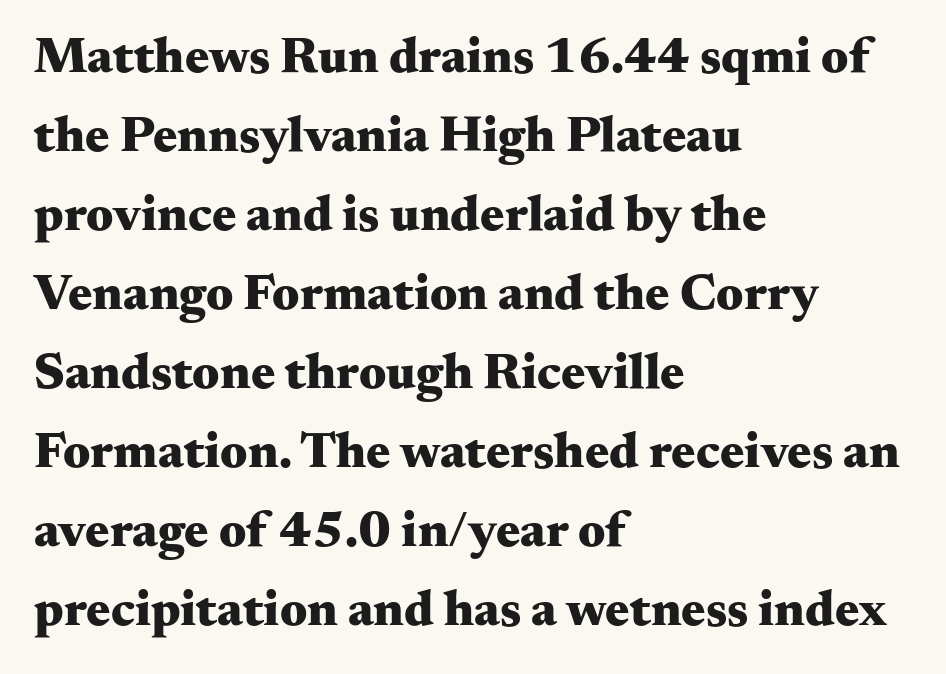
Q: Is the text bold? A: Yes.
Q: Is the text italic (slanted)? A: No, it is upright.
Q: Is the typeface a serif or a sans-serif typeface? A: Serif.
Q: Is the text underlined? A: No.
Q: How is the paragraph aligned? A: Left-aligned.
Q: Is the spacing between letters normal or unusually wide? A: Normal.
Q: Is the spacing between lines tight, normal or loose? A: Normal.
Q: Width (condensed, normal, or wide)? A: Wide.
Q: Stroke contrast? A: Medium.
Q: x-height? A: Small.
Q: Monospaced? A: No.
